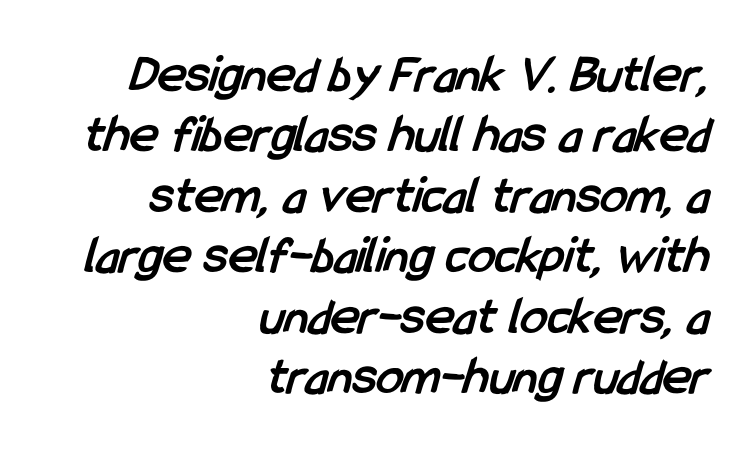
Q: Is the text bold? A: Yes.
Q: Is the typeface a serif or a sans-serif typeface? A: Sans-serif.
Q: Is the text underlined? A: No.
Q: How is the paragraph aligned? A: Right-aligned.
Q: Is the spacing between letters normal or unusually wide? A: Normal.
Q: Is the spacing between lines tight, normal or loose? A: Tight.
Q: Width (condensed, normal, or wide)? A: Condensed.
Q: Stroke contrast? A: Low.
Q: x-height? A: Medium.
Q: Monospaced? A: No.
